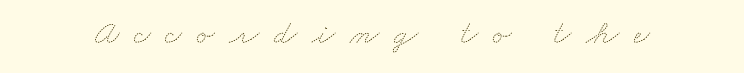
The image shows 34 px thin, wide type; set unusually wide letter spacing (+0.43 em), not underlined; medium stroke contrast and a small x-height.
